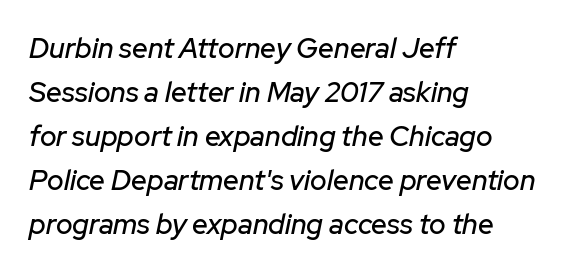
Q: Is the text italic (slanted)? A: Yes, it leans right by about 12 degrees.
Q: Is the text underlined? A: No.
Q: How is the paragraph aligned? A: Left-aligned.
Q: Is the spacing between letters normal or unusually wide? A: Normal.
Q: Is the spacing between lines tight, normal or loose? A: Normal.
Q: Width (condensed, normal, or wide)? A: Normal.
Q: Stroke contrast? A: Low.
Q: x-height? A: Medium.
Q: Monospaced? A: No.
